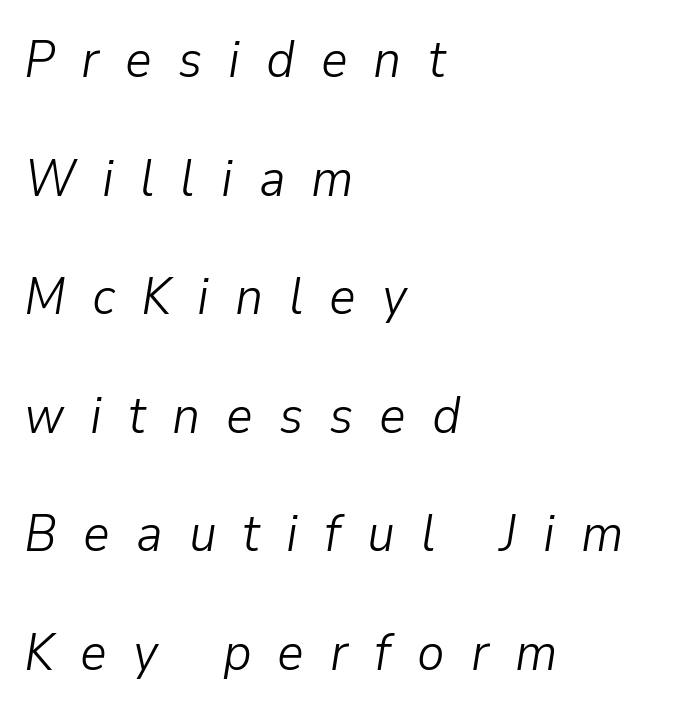
Anything drawn beneath the words? Only blank space. Stems here are at most as thick as an everyday book face. The line texture is sparse and dotted thanks to wide tracking. When letters slant like this, we call the style italic. The rendering uses natural spacing where letterforms have individual widths. Short and long lines alike share a common starting point at left.
